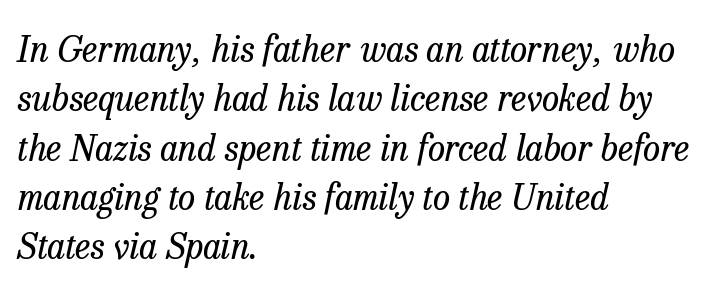
Yep, that's italic — everything's leaning. This is not heavy type; no bold has been used. The baseline area is clear. The designer went with a serif here, giving each stem small feet. The designer left line spacing at the default.
